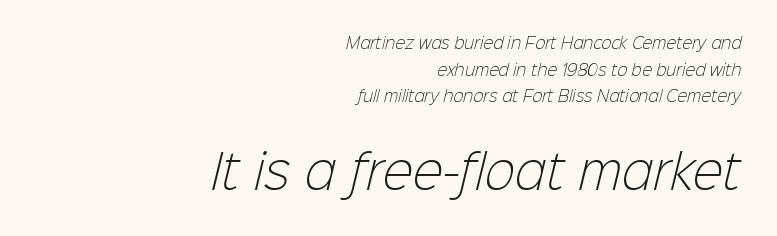
Letter spacing: default. Type without underlining. Here the designer chose a conventional face with non-uniform glyph widths. Caption: upper text group reduced, lower text group enlarged.
